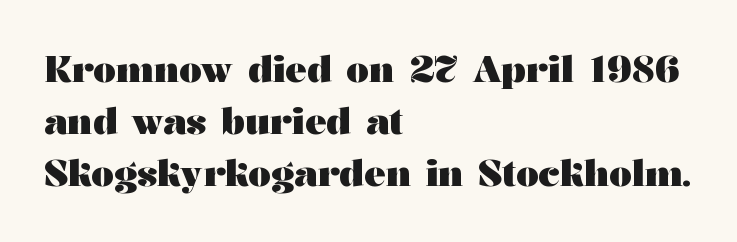
This sample has the flowing, uneven cadence of proportional lettering. The typography opts for an upright posture over an oblique one. Beneath every word, the page is bare. The face used here is rendered with its standard letterfit.
